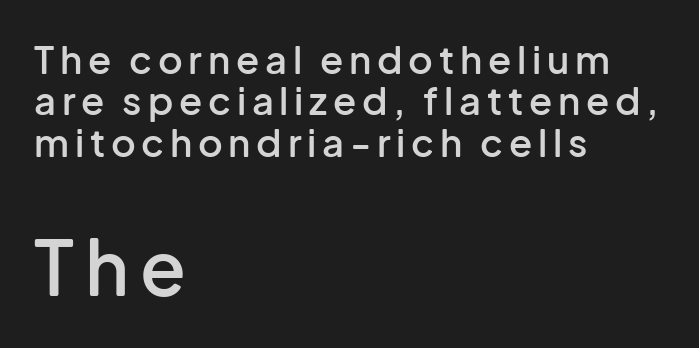
You can tell it's not italic because the verticals are truly vertical. The rendering anchors every line to the left-hand side. A clean baseline with only descenders dipping below it. The face used here is proportionally spaced, like ordinary book or web type.
